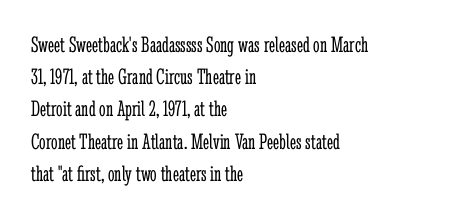
Q: Is the text bold? A: No.
Q: Is the text italic (slanted)? A: No, it is upright.
Q: Is the text underlined? A: No.
Q: How is the paragraph aligned? A: Left-aligned.
Q: Is the spacing between letters normal or unusually wide? A: Normal.
Q: Is the spacing between lines tight, normal or loose? A: Normal.
